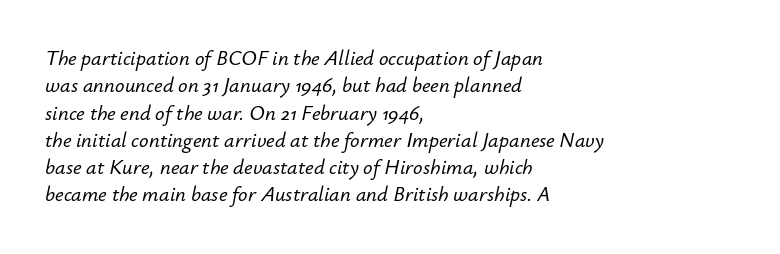
The specimen omits any rule beneath the text block's lines. Does the leading feel generous? No, just average. The gaps between neighbouring characters are ordinary and unremarkable. Slanted lettering throughout. A classic flush-left, rag-right setting is used for this passage.
